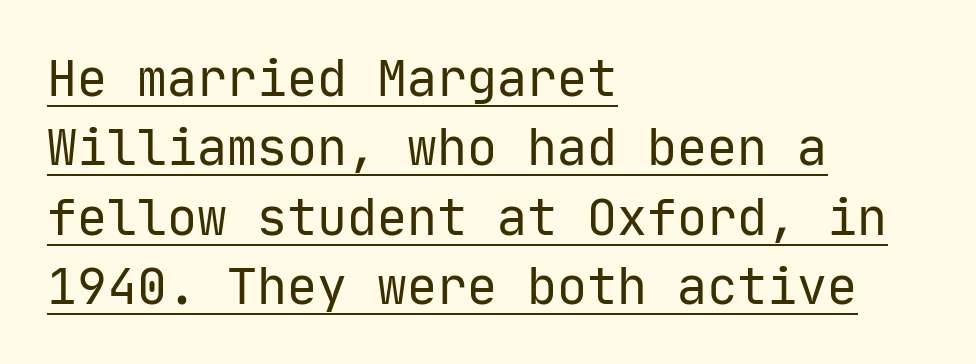
Q: Is the text bold? A: No.
Q: Is the text italic (slanted)? A: No, it is upright.
Q: Is the typeface a serif or a sans-serif typeface? A: Sans-serif.
Q: Is the text underlined? A: Yes.
Q: How is the paragraph aligned? A: Left-aligned.
Q: Is the spacing between letters normal or unusually wide? A: Normal.
Q: Is the spacing between lines tight, normal or loose? A: Normal.
Q: Width (condensed, normal, or wide)? A: Normal.
Q: Stroke contrast? A: Low.
Q: x-height? A: Medium.
Q: Monospaced? A: Yes.
